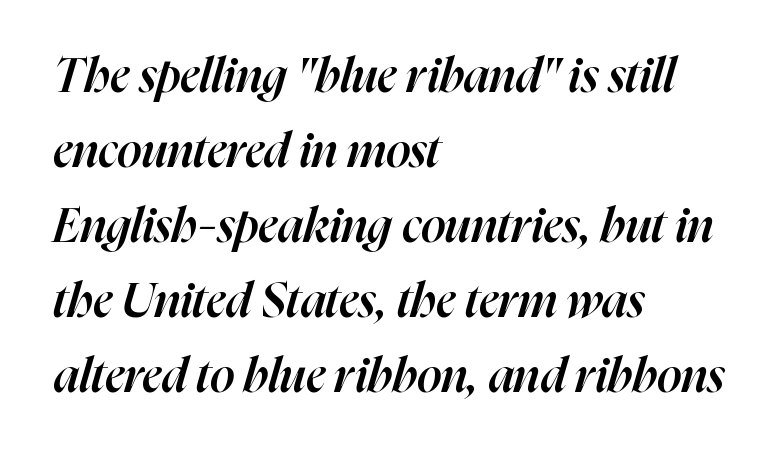
The glyphs look as if they've been sheared to an angle. Nobody drew a line under any word here. The line texture is even and compact thanks to regular tracking. You could not count columns in this text — the font is proportionally spaced. The strokes are fattened partway — semibold, not bold.
